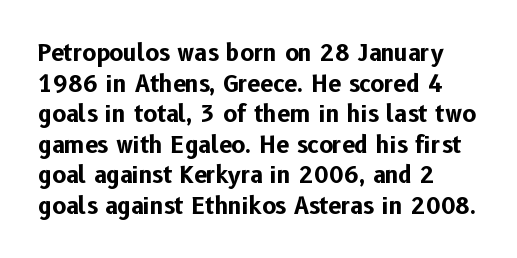
The image shows 23 px bold type, upright; set left-aligned, normal line spacing (1.33x), normal letter spacing, not underlined.
